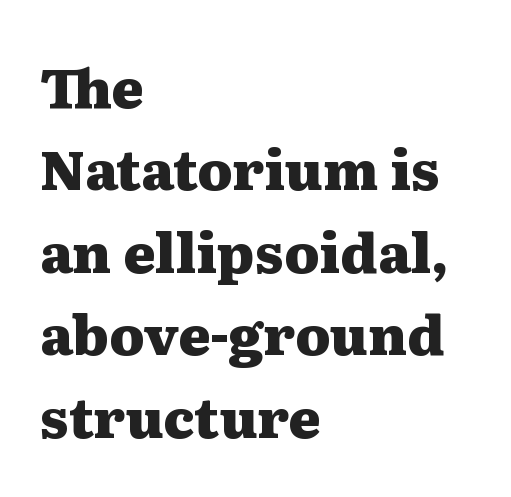
Q: Is the text bold? A: Yes.
Q: Is the text italic (slanted)? A: No, it is upright.
Q: Is the typeface a serif or a sans-serif typeface? A: Serif.
Q: Is the text underlined? A: No.
Q: How is the paragraph aligned? A: Left-aligned.
Q: Is the spacing between letters normal or unusually wide? A: Normal.
Q: Is the spacing between lines tight, normal or loose? A: Normal.
Q: Width (condensed, normal, or wide)? A: Wide.
Q: Stroke contrast? A: Medium.
Q: x-height? A: Medium.
Q: Monospaced? A: No.
